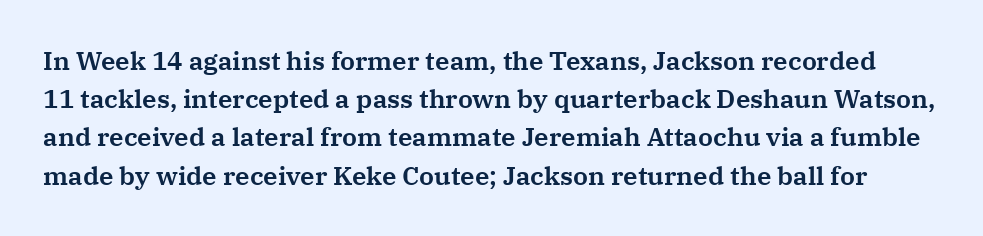
The specimen omits any rule beneath the text block's lines. The line-height multiplier appears to be the usual default. Spacing between characters is what you'd get straight out of the box. When letters stand straight like this, we call the style roman or upright.
